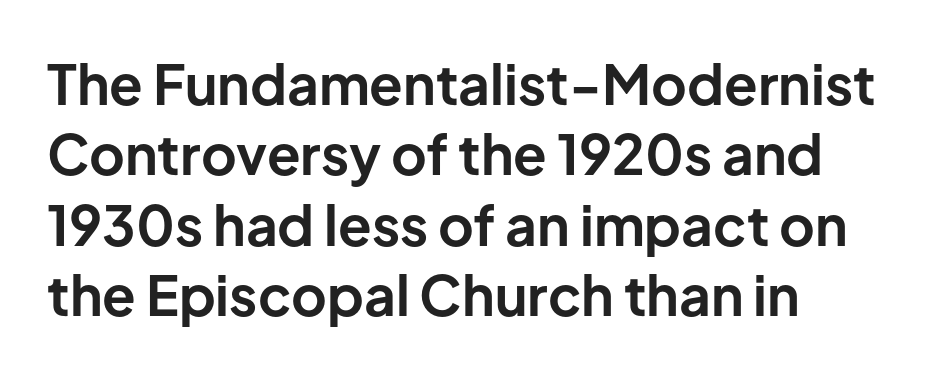
{"serif": "no", "italic": "no", "bold": "yes", "weight": "bold", "width": "normal", "stroke_contrast": "low", "x_height": "medium", "monospaced": "no", "underline": "no", "line_spacing": "normal", "line_spacing_ratio": 1.28, "letter_spacing": "normal", "letter_spacing_em": 0.0, "glyph_px": 55}
